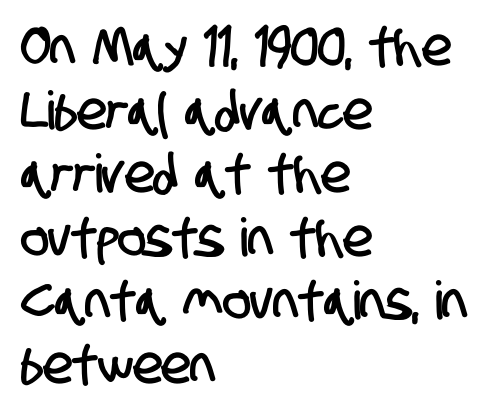
Q: Is the typeface a serif or a sans-serif typeface? A: Sans-serif.
Q: Is the text underlined? A: No.
Q: How is the paragraph aligned? A: Left-aligned.
Q: Is the spacing between letters normal or unusually wide? A: Normal.
Q: Width (condensed, normal, or wide)? A: Condensed.
Q: Stroke contrast? A: Low.
Q: x-height? A: Large.
Q: Monospaced? A: No.
